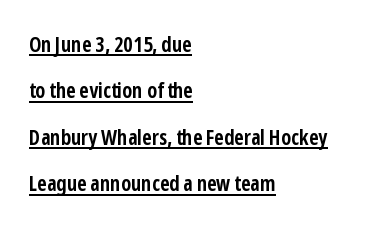
{"italic": "no", "bold": "yes", "underline": "yes", "align": "left", "line_spacing": "loose", "line_spacing_ratio": 2.21, "letter_spacing": "normal", "letter_spacing_em": 0.0, "glyph_px": 21}
